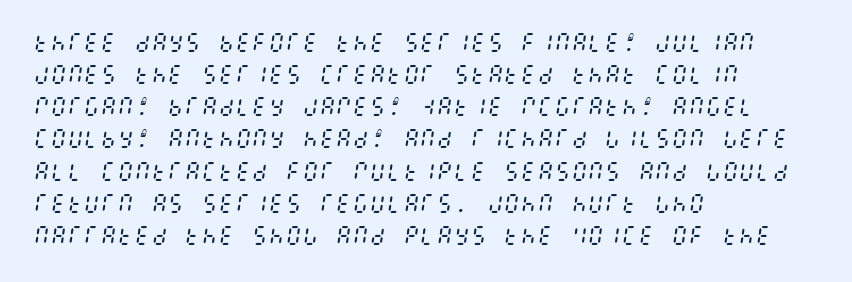
The image shows 21 px text type, italic (leaning right); set left-aligned, normal line spacing (1.53x), normal letter spacing, not underlined.
